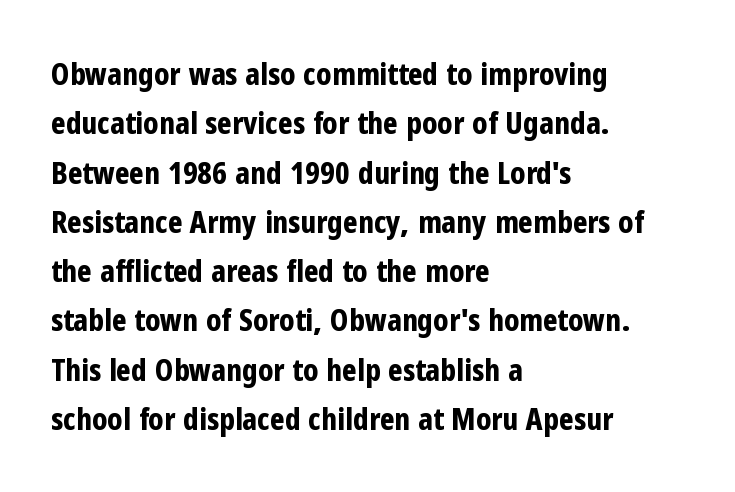
The image shows 31 px bold, condensed sans-serif type, upright; set left-aligned, normal line spacing (1.59x), normal letter spacing, not underlined; low stroke contrast and a medium x-height.
